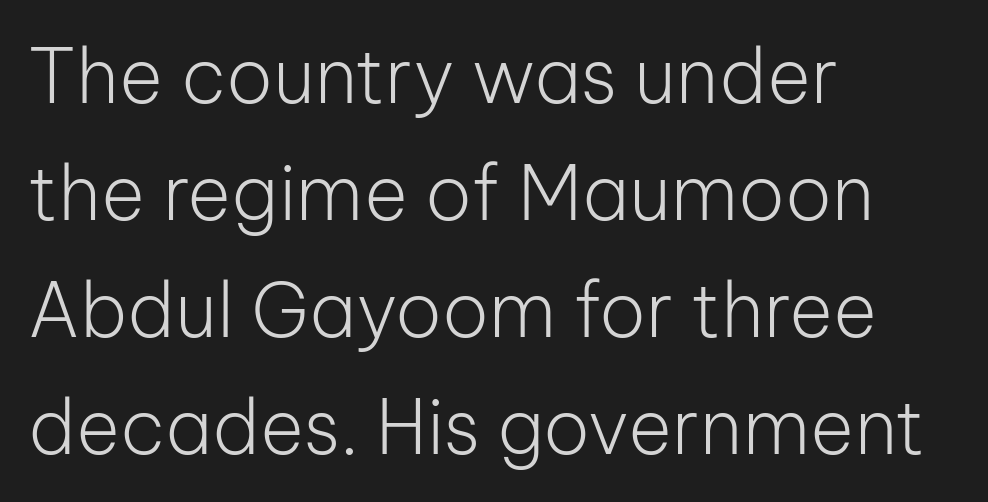
{"serif": "no", "italic": "no", "bold": "no", "weight": "light", "width": "normal", "stroke_contrast": "low", "x_height": "medium", "monospaced": "no", "underline": "no", "align": "left", "line_spacing": "normal", "line_spacing_ratio": 1.56, "letter_spacing": "normal", "letter_spacing_em": 0.0, "glyph_px": 75}
